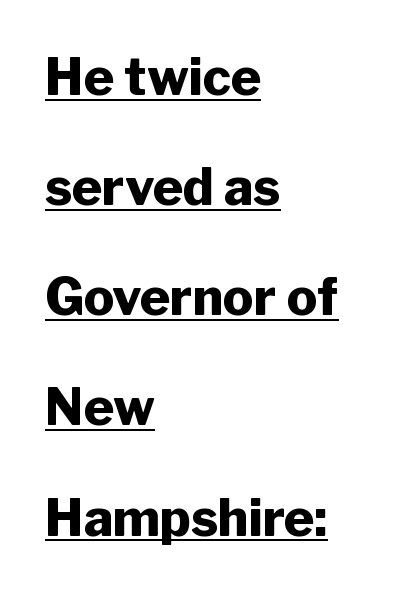
{"serif": "no", "italic": "no", "bold": "yes", "weight": "heavy", "width": "normal", "stroke_contrast": "low", "x_height": "medium", "monospaced": "no", "underline": "yes", "align": "left", "line_spacing": "loose", "line_spacing_ratio": 2.16, "letter_spacing": "normal", "letter_spacing_em": 0.0, "glyph_px": 51}
